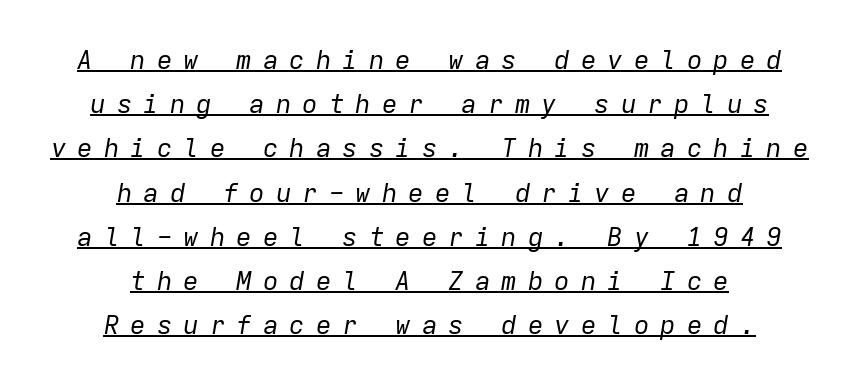
{"italic": "yes", "lean": "right", "slant_degrees": 9, "bold": "no", "underline": "yes", "align": "center", "line_spacing": "normal", "line_spacing_ratio": 1.7, "letter_spacing": "wide", "letter_spacing_em": 0.42, "glyph_px": 26}
